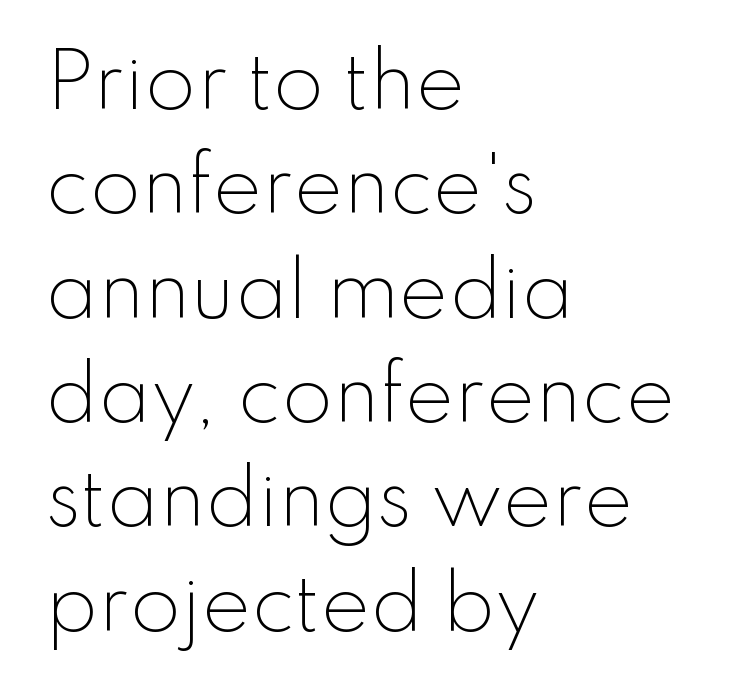
The letters look calm and open, with moderate or lighter stems. Does the leading feel generous? No, just average. Check under the words: just untouched page. The line texture is even and compact thanks to regular tracking. The ragged edge is on the right, which tells us the setting is flush left. The letters carry no serifs — their stems end cleanly without finishing strokes.
